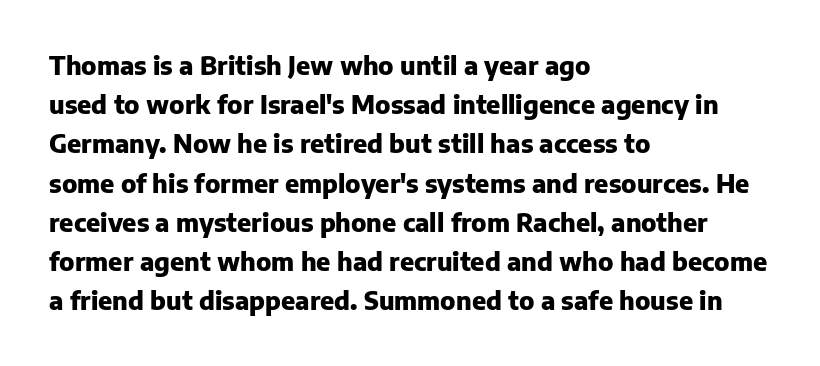
There is no visible air inserted between adjacent glyphs. This sample is left-justified, so line endings fall wherever the words run out. Normally led — the rows are evenly, conventionally spaced. The lettering holds an erect, upright posture throughout.
